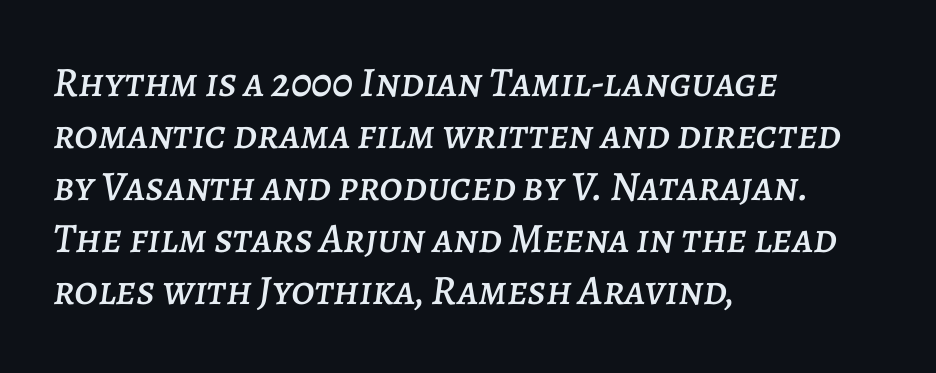
The image shows 42 px text type, italic (leaning right); set left-aligned, line spacing 1.24x, normal letter spacing, not underlined; low stroke contrast and a large x-height.
